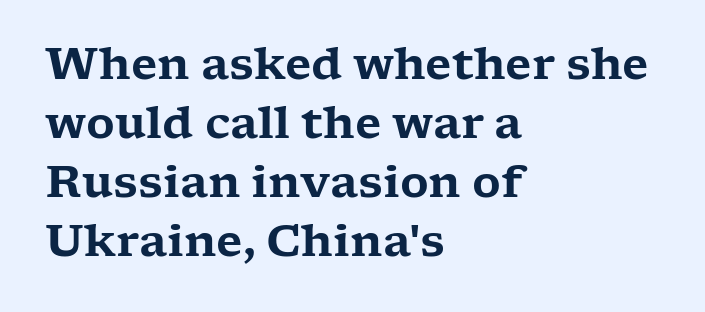
The image shows 44 px wide serif type, upright; set left-aligned, normal line spacing (1.34x), normal letter spacing, not underlined; low stroke contrast and a medium x-height.
